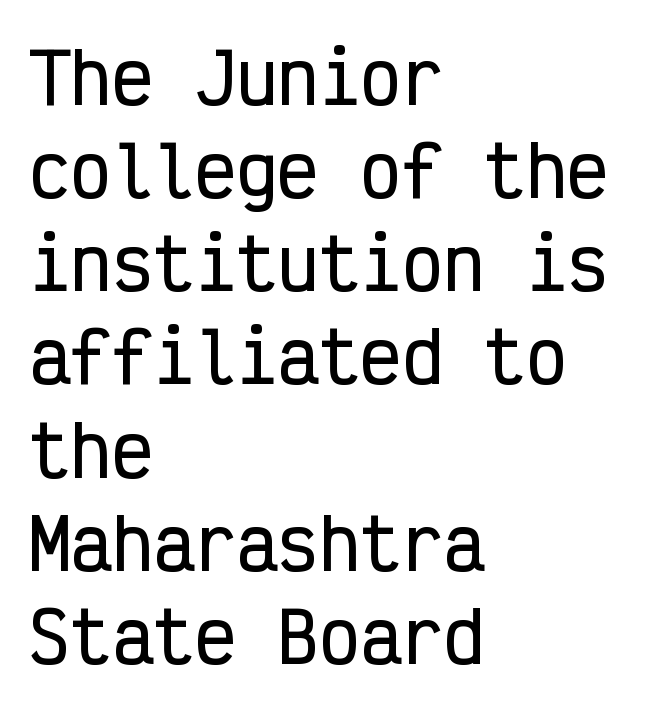
All the whitespace from short lines collects on the right. Looks like terminal output: every glyph gets an equal slot. You can tell from the bare stems that sans-serif type was used. The type is set solid horizontally, with unmodified tracking. These lines were composed using upright roman letters. No word sits above an underline.
